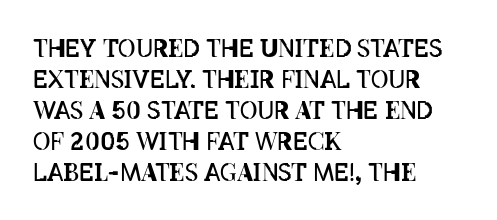
{"italic": "no", "bold": "no", "underline": "no", "align": "left", "line_spacing": "normal", "line_spacing_ratio": 1.29, "letter_spacing": "normal", "letter_spacing_em": 0.0, "glyph_px": 24}
